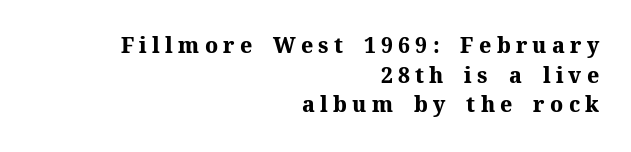
The image shows 21 px bold type, upright; set right-aligned, normal line spacing (1.41x), unusually wide letter spacing (+0.25 em), not underlined.
